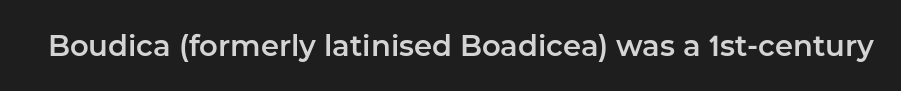
The image shows 29 px sans-serif type, upright; set normal letter spacing, not underlined; low stroke contrast and a medium x-height.
